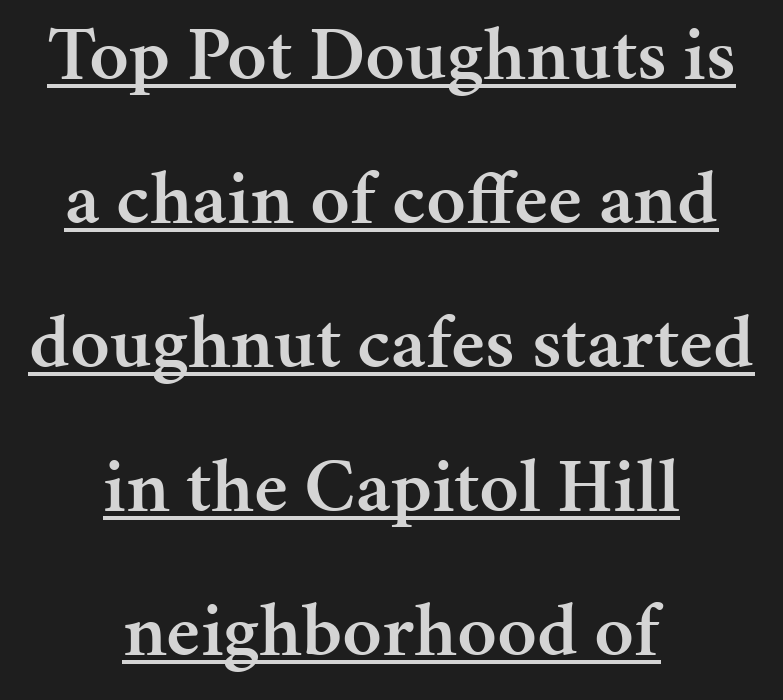
This sample uses a serif face. Tracking here is standard; glyphs follow each other at the usual distance. Leftover space on each line is divided equally before and after the words. This rendering features underlined lettering. The face used here is proportionally spaced, like ordinary book or web type.
